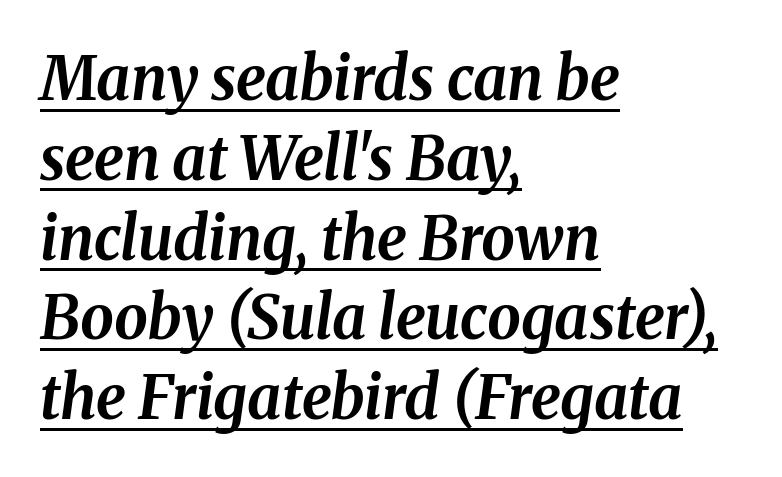
{"italic": "yes", "lean": "right", "slant_degrees": 8, "bold": "yes", "weight": "bold", "width": "normal", "stroke_contrast": "medium", "x_height": "medium", "monospaced": "no", "underline": "yes", "align": "left", "line_spacing": "normal", "line_spacing_ratio": 1.33, "letter_spacing": "normal", "letter_spacing_em": 0.0, "glyph_px": 60}
